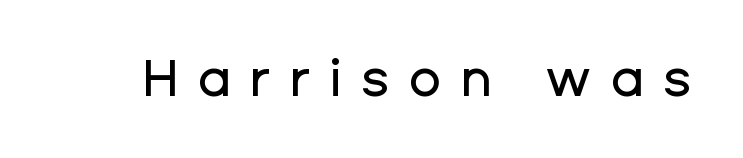
Lines of text with bare space underneath. Vertical strokes here are truly vertical. Is this a fixed-width face? No — the glyphs have proportional, varying widths. No feet cap the strokes, marking this as sans-serif type. The passage shown has open, widely tracked lettering throughout.
